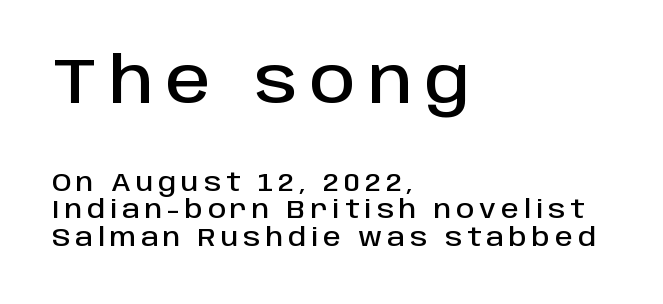
{"serif": "no", "italic": "no", "width": "normal", "stroke_contrast": "low", "x_height": "large", "monospaced": "no", "underline": "no", "align": "left", "line_spacing": "tight", "line_spacing_ratio": 1.09, "letter_spacing": "wide", "letter_spacing_em": 0.2, "larger_block": "first", "size_ratio": 2.52, "glyph_px": 63}
